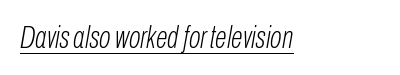
Posture: slanted. Caption: face not bold, strokes unweighted. This sample has the flowing, uneven cadence of proportional lettering. This rendering features underlined lettering.
